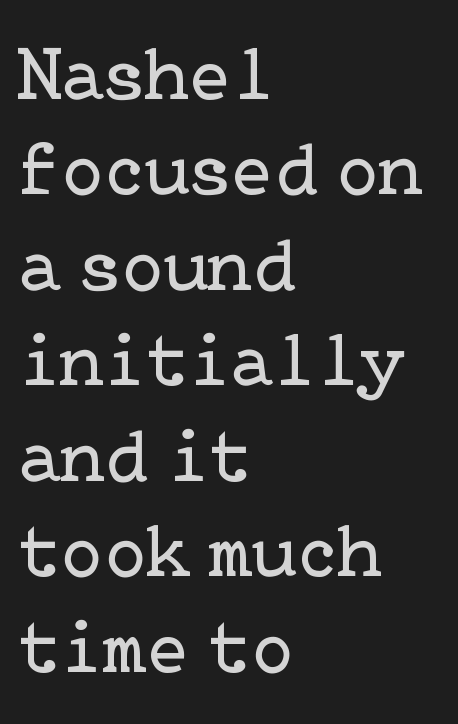
Q: Is the text bold? A: No.
Q: Is the text italic (slanted)? A: No, it is upright.
Q: Is the typeface a serif or a sans-serif typeface? A: Serif.
Q: Is the text underlined? A: No.
Q: How is the paragraph aligned? A: Left-aligned.
Q: Is the spacing between letters normal or unusually wide? A: Normal.
Q: Width (condensed, normal, or wide)? A: Normal.
Q: Stroke contrast? A: Low.
Q: x-height? A: Medium.
